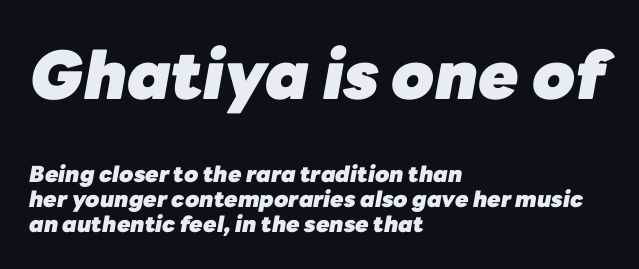
Q: Is the text bold? A: Yes.
Q: Is the text italic (slanted)? A: Yes, it leans right by about 10 degrees.
Q: Is the text underlined? A: No.
Q: How is the paragraph aligned? A: Left-aligned.
Q: Is the spacing between letters normal or unusually wide? A: Normal.
Q: Is the spacing between lines tight, normal or loose? A: Tight.
Q: Which block of text is set in a larger size, the first (top) or the second (bottom)? A: The first (top) one.
Q: Width (condensed, normal, or wide)? A: Normal.
Q: Stroke contrast? A: Low.
Q: x-height? A: Medium.
Q: Monospaced? A: No.
